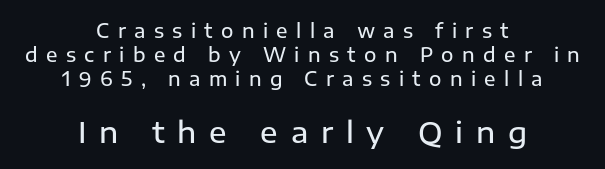
{"serif": "no", "italic": "no", "bold": "semi", "weight": "semibold", "width": "normal", "stroke_contrast": "low", "x_height": "medium", "monospaced": "no", "underline": "no", "align": "center", "line_spacing": "normal", "line_spacing_ratio": 1.26, "letter_spacing": "wide", "letter_spacing_em": 0.44, "larger_block": "second", "size_ratio": 1.53, "glyph_px": 29}
